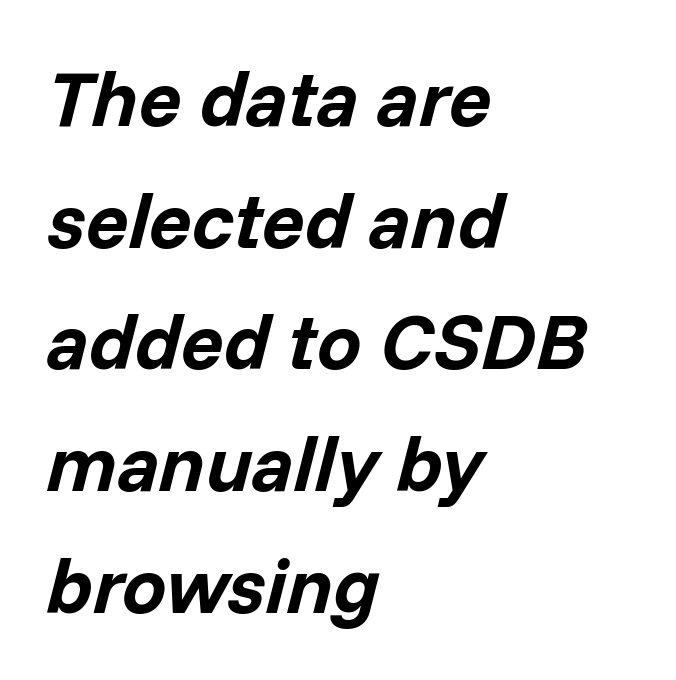
The image shows 79 px bold type, italic (leaning right); set left-aligned, normal line spacing (1.54x), normal letter spacing, not underlined; low stroke contrast and a medium x-height.
